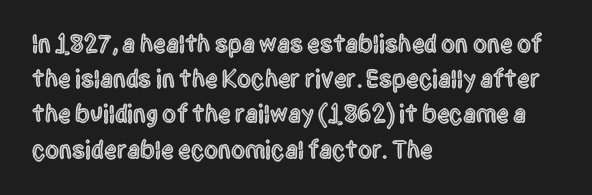
Q: Is the text italic (slanted)? A: No, it is upright.
Q: Is the text underlined? A: No.
Q: How is the paragraph aligned? A: Left-aligned.
Q: Is the spacing between letters normal or unusually wide? A: Normal.
Q: Is the spacing between lines tight, normal or loose? A: Normal.
